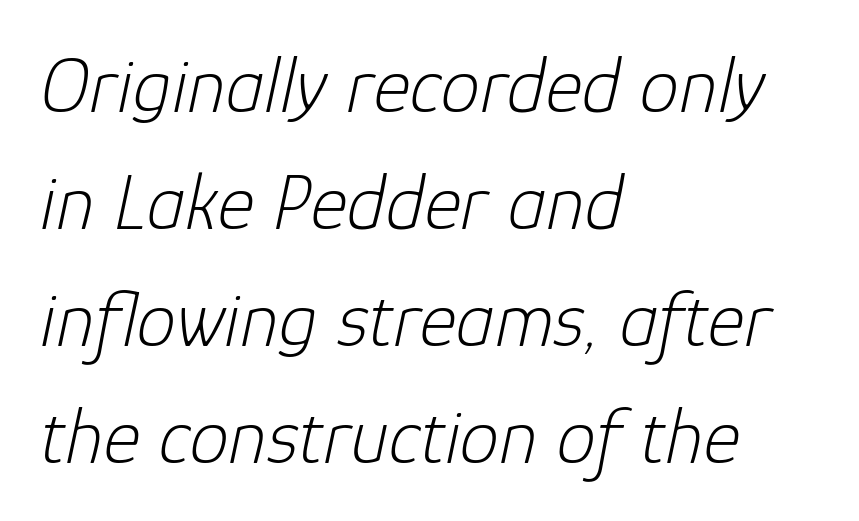
The words here are not underlined. Stems and bowls with no extra thickness — not bold. Each line starts at the same left margin while the right side varies. Line spacing here is normal.
